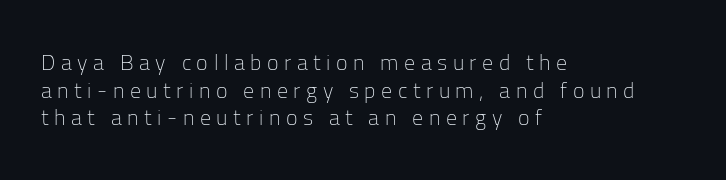
Casual observation: everything's shoved over to the left. Is the stroke heavy? The answer is a plain regular-or-lighter. Quick note: interline space is typical. Glyph-to-glyph distance is far greater than everyday printed text.
